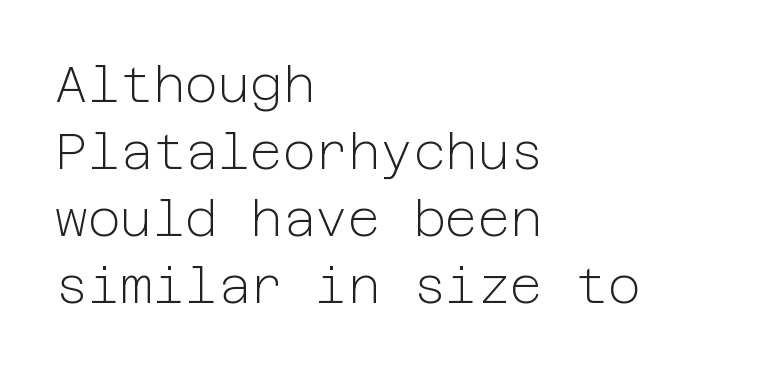
Q: Is the text bold? A: No.
Q: Is the text italic (slanted)? A: No, it is upright.
Q: Is the typeface a serif or a sans-serif typeface? A: Sans-serif.
Q: Is the text underlined? A: No.
Q: How is the paragraph aligned? A: Left-aligned.
Q: Is the spacing between letters normal or unusually wide? A: Normal.
Q: Is the spacing between lines tight, normal or loose? A: Normal.
Q: Width (condensed, normal, or wide)? A: Normal.
Q: Stroke contrast? A: Low.
Q: x-height? A: Medium.
